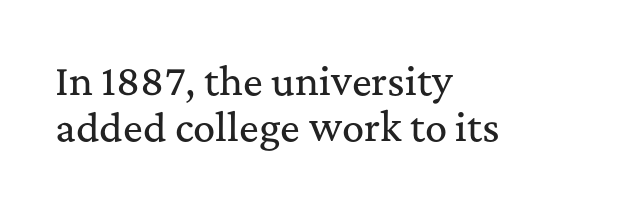
The image shows 37 px serif type, upright; set left-aligned, normal line spacing (1.25x), normal letter spacing, not underlined; medium stroke contrast and a medium x-height.
